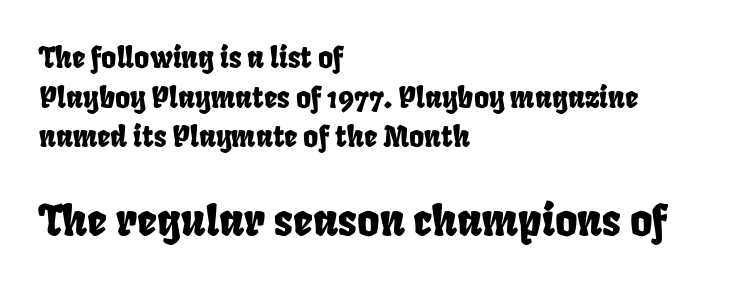
Which chunk is bigger? The second one — the bottom block dwarfs the top. Underline: absent. Looks like regular typesetting: each glyph gets only the width it needs. The paragraph shown leans on its left margin. Typographically, this falls in the sans-serif category.
